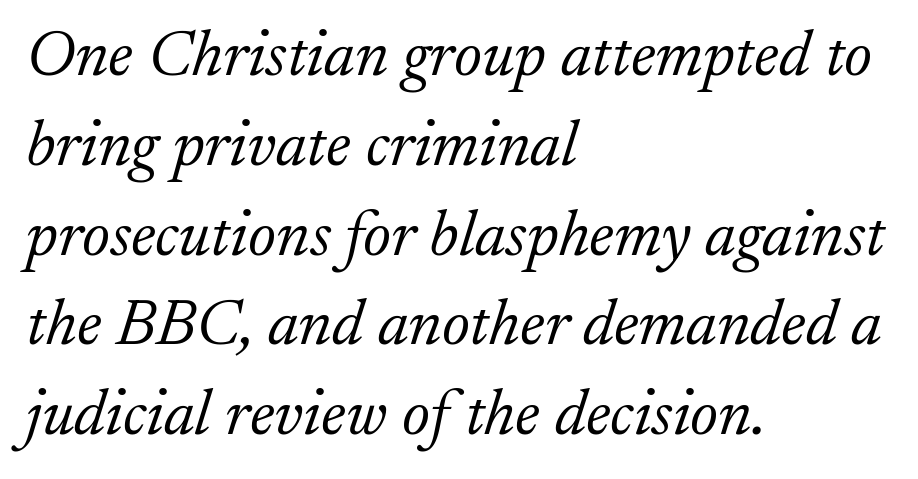
{"serif": "yes", "italic": "yes", "lean": "right", "slant_degrees": 17, "bold": "no", "weight": "light", "width": "normal", "stroke_contrast": "low", "x_height": "small", "monospaced": "no", "underline": "no", "align": "left", "line_spacing": "normal", "line_spacing_ratio": 1.36, "letter_spacing": "normal", "letter_spacing_em": 0.0, "glyph_px": 66}
